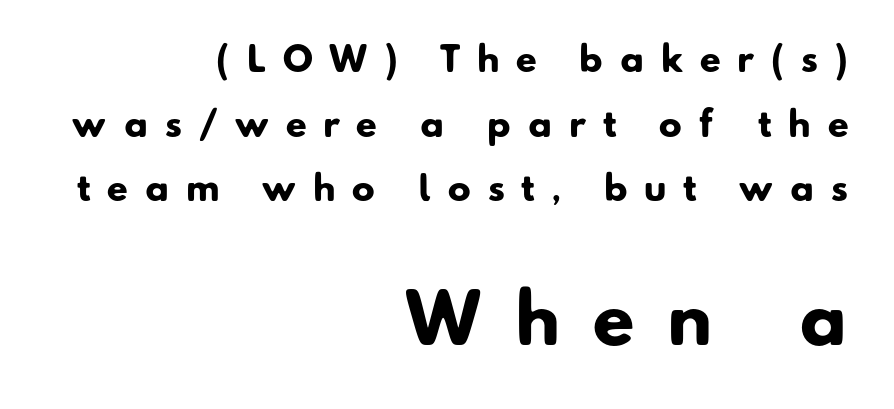
Q: Is the text bold? A: Yes.
Q: Is the typeface a serif or a sans-serif typeface? A: Sans-serif.
Q: Is the text underlined? A: No.
Q: How is the paragraph aligned? A: Right-aligned.
Q: Is the spacing between letters normal or unusually wide? A: Unusually wide.
Q: Is the spacing between lines tight, normal or loose? A: Loose.
Q: Which block of text is set in a larger size, the first (top) or the second (bottom)? A: The second (bottom) one.
Q: Width (condensed, normal, or wide)? A: Normal.
Q: Stroke contrast? A: Low.
Q: x-height? A: Small.
Q: Monospaced? A: No.
